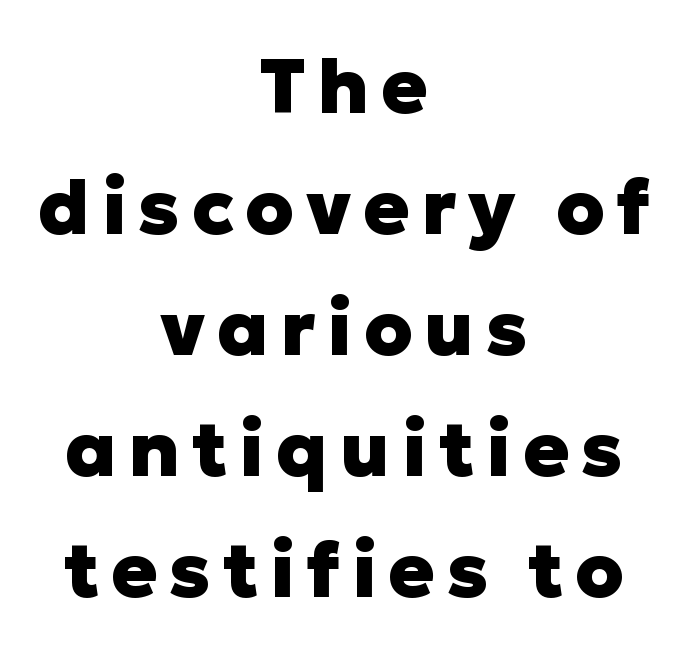
Q: Is the text bold? A: Yes.
Q: Is the text italic (slanted)? A: No, it is upright.
Q: Is the typeface a serif or a sans-serif typeface? A: Sans-serif.
Q: Is the text underlined? A: No.
Q: How is the paragraph aligned? A: Centered.
Q: Is the spacing between lines tight, normal or loose? A: Normal.
Q: Width (condensed, normal, or wide)? A: Normal.
Q: Stroke contrast? A: Low.
Q: x-height? A: Medium.
Q: Monospaced? A: No.
